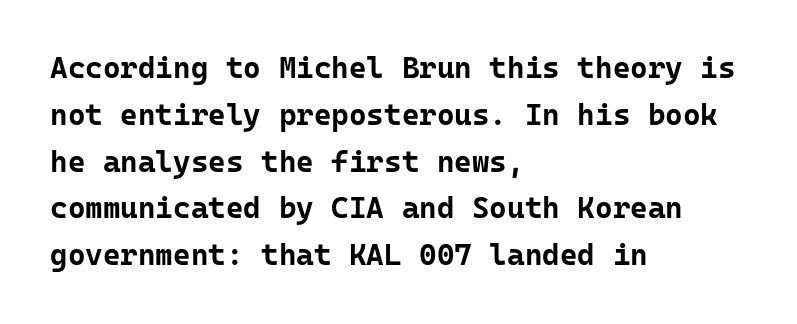
Q: Is the text bold? A: Yes.
Q: Is the text italic (slanted)? A: No, it is upright.
Q: Is the typeface a serif or a sans-serif typeface? A: Sans-serif.
Q: Is the text underlined? A: No.
Q: How is the paragraph aligned? A: Left-aligned.
Q: Is the spacing between letters normal or unusually wide? A: Normal.
Q: Is the spacing between lines tight, normal or loose? A: Normal.
Q: Width (condensed, normal, or wide)? A: Normal.
Q: Stroke contrast? A: Low.
Q: x-height? A: Medium.
Q: Monospaced? A: Yes.
